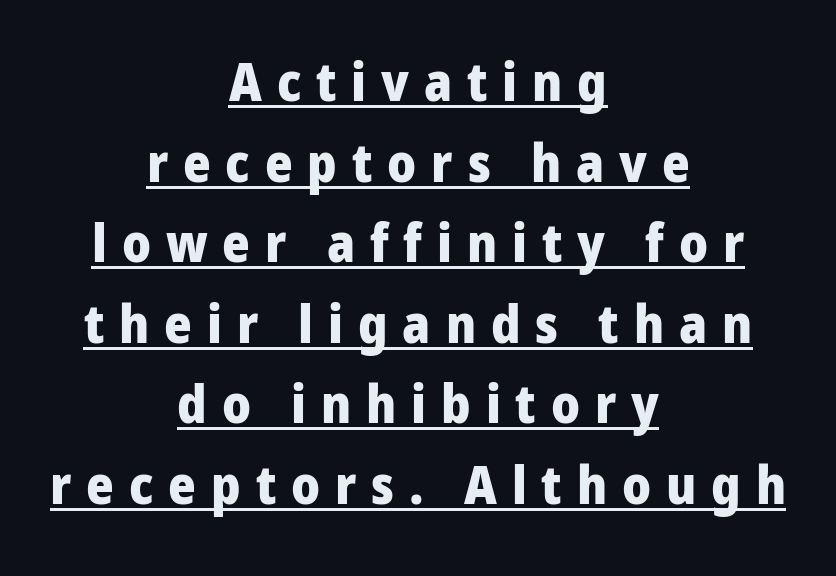
Q: Is the text bold? A: Yes.
Q: Is the text italic (slanted)? A: No, it is upright.
Q: Is the typeface a serif or a sans-serif typeface? A: Sans-serif.
Q: Is the text underlined? A: Yes.
Q: How is the paragraph aligned? A: Centered.
Q: Is the spacing between letters normal or unusually wide? A: Unusually wide.
Q: Is the spacing between lines tight, normal or loose? A: Normal.
Q: Width (condensed, normal, or wide)? A: Normal.
Q: Stroke contrast? A: Low.
Q: x-height? A: Medium.
Q: Monospaced? A: No.
